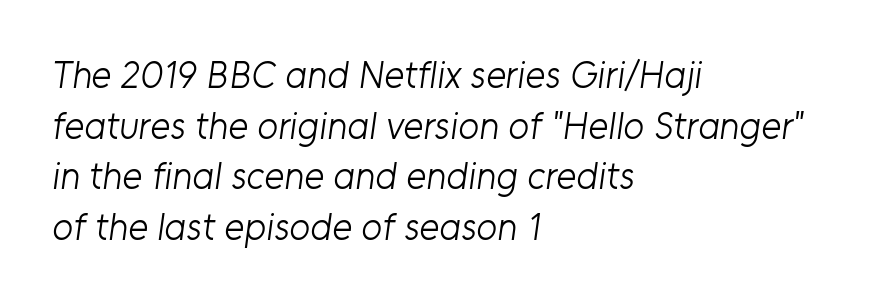
The image shows 38 px light sans-serif type; set left-aligned, normal line spacing (1.33x), normal letter spacing, not underlined; low stroke contrast and a medium x-height.
